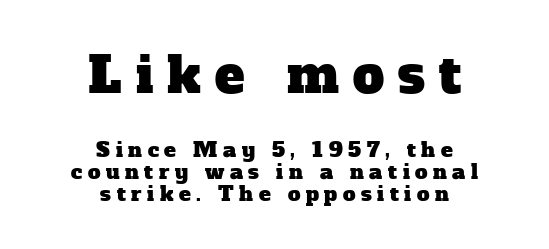
The image shows 50 px serif type; set centered, tight line spacing (1.1x), unusually wide letter spacing (+0.28 em), not underlined; the first (top) block is 2.5x larger; low stroke contrast and a medium x-height.
